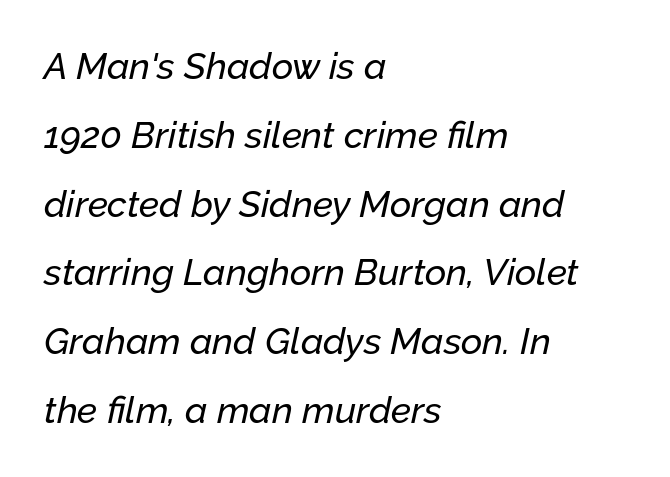
{"italic": "yes", "lean": "right", "slant_degrees": 12, "width": "normal", "stroke_contrast": "low", "x_height": "medium", "monospaced": "no", "underline": "no", "align": "left", "line_spacing_ratio": 1.86, "letter_spacing": "normal", "letter_spacing_em": 0.0, "glyph_px": 37}
